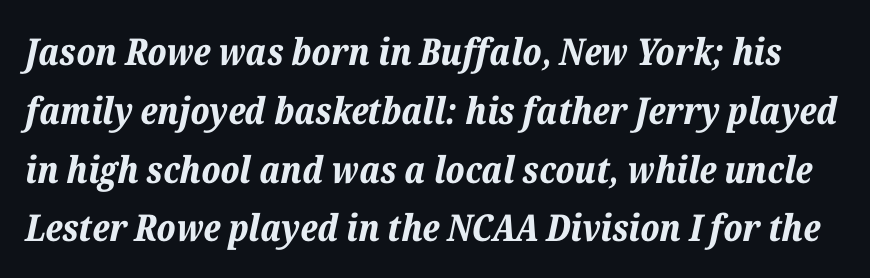
{"italic": "yes", "lean": "right", "slant_degrees": 12, "bold": "yes", "weight": "bold", "width": "normal", "stroke_contrast": "low", "x_height": "medium", "monospaced": "no", "underline": "no", "line_spacing": "normal", "line_spacing_ratio": 1.59, "letter_spacing": "normal", "letter_spacing_em": 0.0, "glyph_px": 37}
